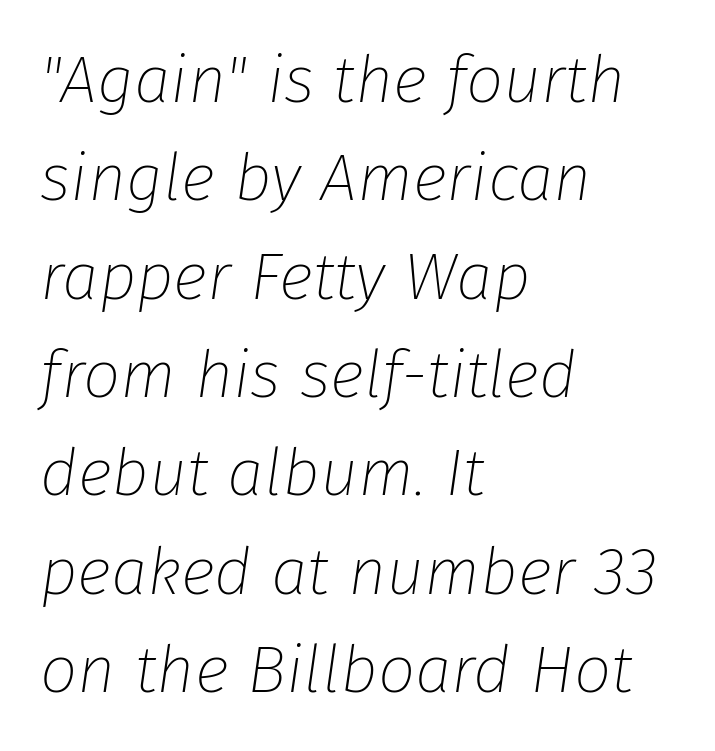
Q: Is the text bold? A: No.
Q: Is the text italic (slanted)? A: Yes, it leans right by about 8 degrees.
Q: Is the text underlined? A: No.
Q: How is the paragraph aligned? A: Left-aligned.
Q: Is the spacing between letters normal or unusually wide? A: Normal.
Q: Is the spacing between lines tight, normal or loose? A: Normal.
Q: Width (condensed, normal, or wide)? A: Normal.
Q: Stroke contrast? A: Low.
Q: x-height? A: Medium.
Q: Monospaced? A: No.
